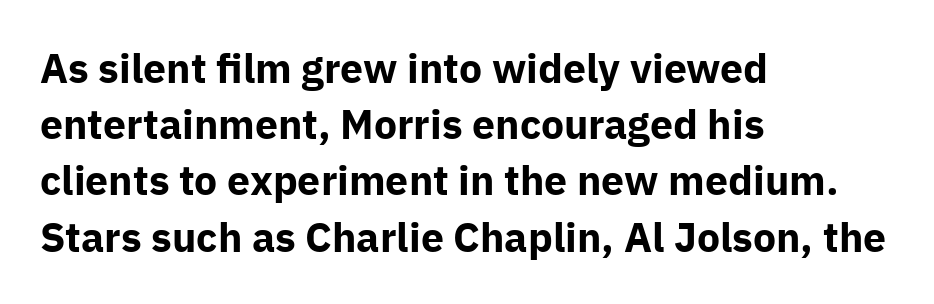
The image shows 41 px bold sans-serif type, upright; set left-aligned, normal line spacing (1.37x), normal letter spacing, not underlined; low stroke contrast and a medium x-height.
